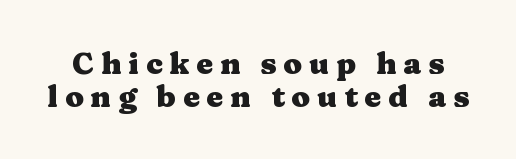
Q: Is the text bold? A: Yes.
Q: Is the text italic (slanted)? A: No, it is upright.
Q: Is the typeface a serif or a sans-serif typeface? A: Serif.
Q: Is the text underlined? A: No.
Q: Is the spacing between letters normal or unusually wide? A: Unusually wide.
Q: Is the spacing between lines tight, normal or loose? A: Tight.
Q: Width (condensed, normal, or wide)? A: Wide.
Q: Stroke contrast? A: Medium.
Q: x-height? A: Medium.
Q: Monospaced? A: No.
